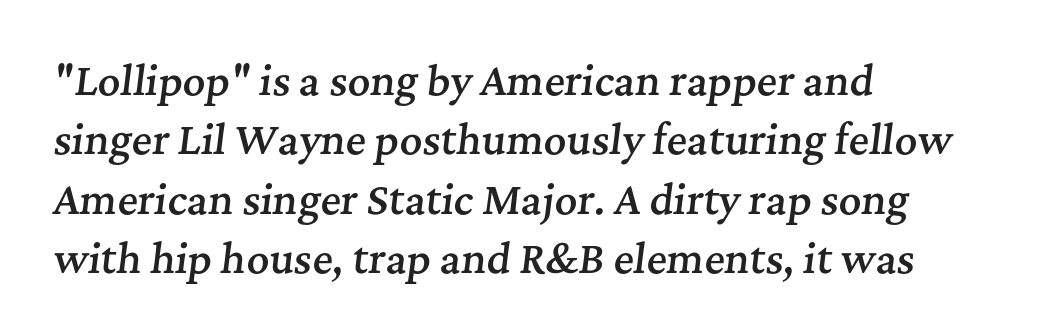
The face used here has a pronounced slope to its letters. Do the characters align in a grid? No, the font is proportional. Look at the tracking — it's just the regular setting, nothing added. All the whitespace from short lines collects on the right.
